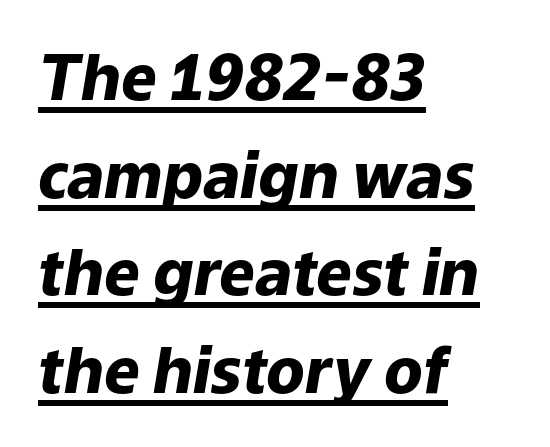
Q: Is the text bold? A: Yes.
Q: Is the text italic (slanted)? A: Yes, it leans right by about 9 degrees.
Q: Is the text underlined? A: Yes.
Q: How is the paragraph aligned? A: Left-aligned.
Q: Is the spacing between letters normal or unusually wide? A: Normal.
Q: Is the spacing between lines tight, normal or loose? A: Normal.
Q: Width (condensed, normal, or wide)? A: Normal.
Q: Stroke contrast? A: Low.
Q: x-height? A: Medium.
Q: Monospaced? A: No.
